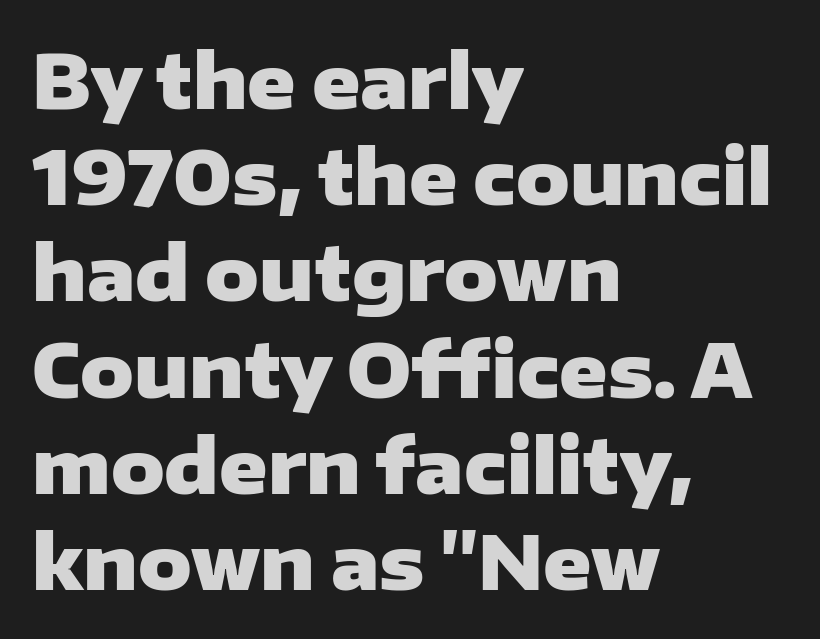
Quick note: interline space is typical. The gaps between neighbouring characters are ordinary and unremarkable. Letters rest on an invisible, unmarked baseline. Classification — sans serif. These lines are rendered in a variable-pitch font. No italicization has been applied; the sample stays upright.
